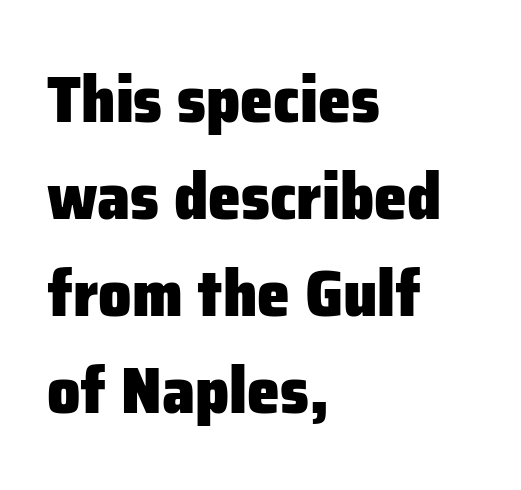
The image shows 66 px heavy sans-serif type, upright; set left-aligned, normal line spacing (1.47x), normal letter spacing, not underlined; low stroke contrast and a medium x-height.
